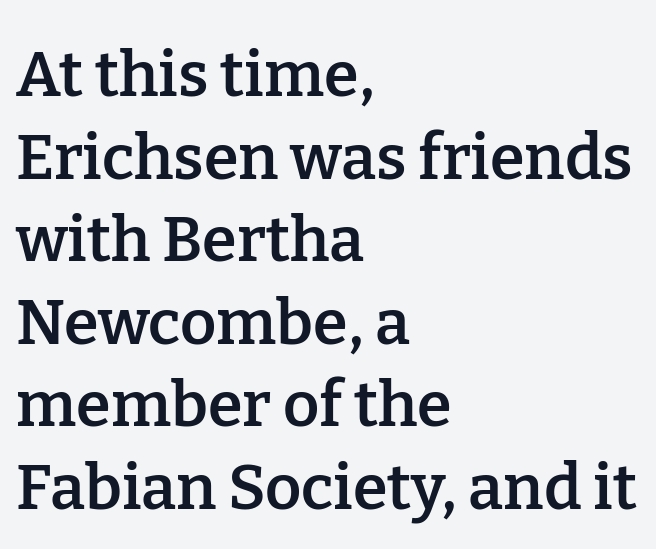
No word sits above an underline. Do the letters lean? They stand straight. The letters carry serifs — small finishing strokes at the ends of their stems. The type is set solid horizontally, with unmodified tracking. Regular leading. A somewhat darkened texture: the type is semibold rather than bold.
